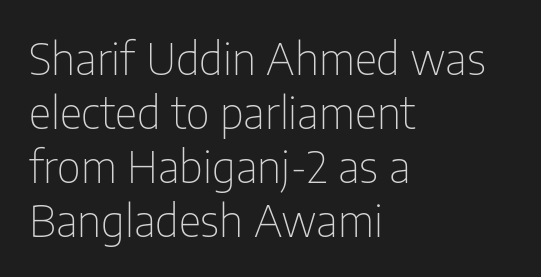
The image shows 44 px thin, condensed sans-serif type, upright; set left-aligned, line spacing 1.23x, normal letter spacing, not underlined; low stroke contrast and a medium x-height.
